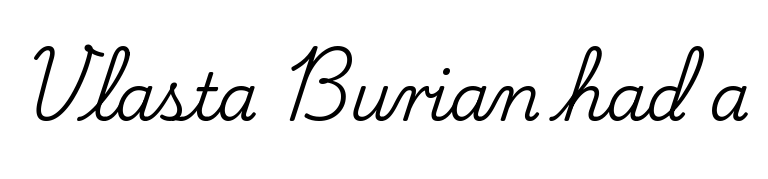
{"serif": "yes", "width": "normal", "stroke_contrast": "low", "x_height": "small", "monospaced": "no", "underline": "no", "letter_spacing": "normal", "letter_spacing_em": 0.0, "glyph_px": 65}
